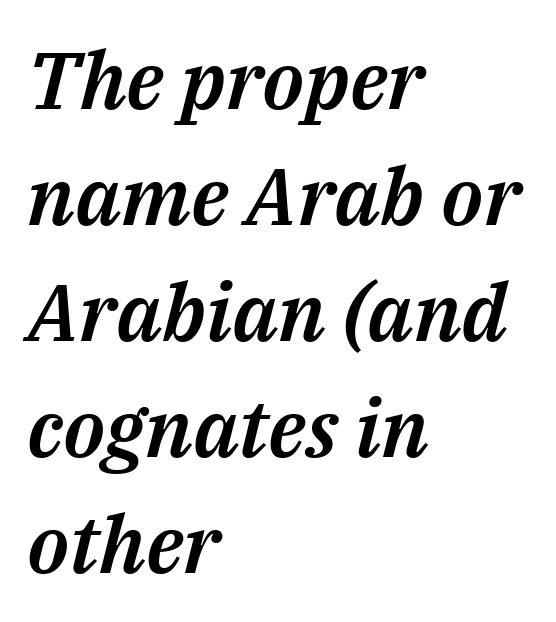
The image shows 80 px text type, italic (leaning right); set left-aligned, normal line spacing (1.45x), normal letter spacing, not underlined; medium stroke contrast and a medium x-height.
